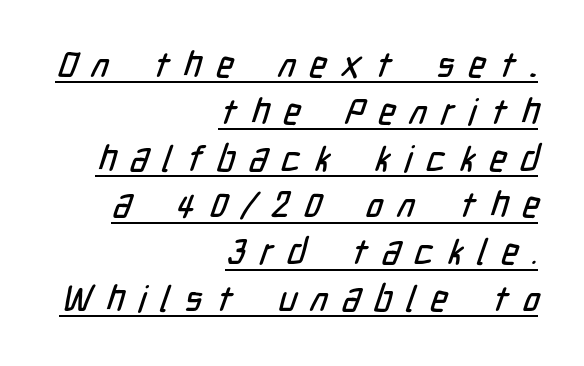
The image shows 36 px condensed sans-serif type; set right-aligned, normal line spacing (1.3x), unusually wide letter spacing (+0.4 em), underlined; low stroke contrast and a medium x-height.
